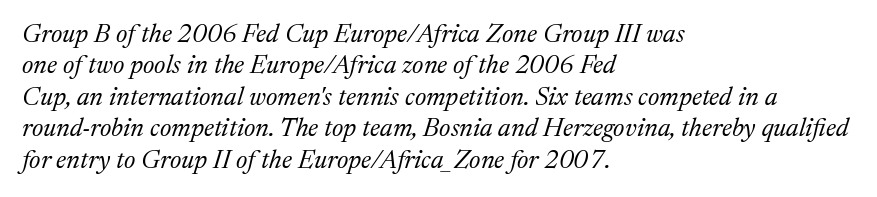
{"italic": "yes", "lean": "right", "slant_degrees": 17, "bold": "no", "underline": "no", "align": "left", "line_spacing_ratio": 1.21, "letter_spacing": "normal", "letter_spacing_em": 0.0, "glyph_px": 26}
